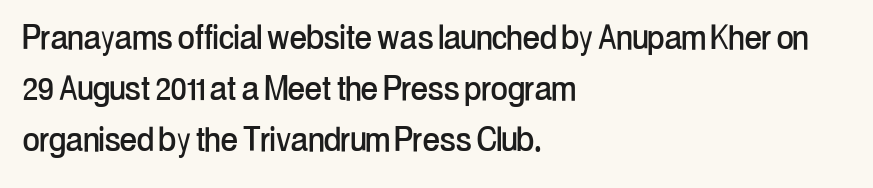
The image shows 41 px condensed sans-serif type, upright; set left-aligned, line spacing 1.24x, normal letter spacing, not underlined; low stroke contrast and a medium x-height.
